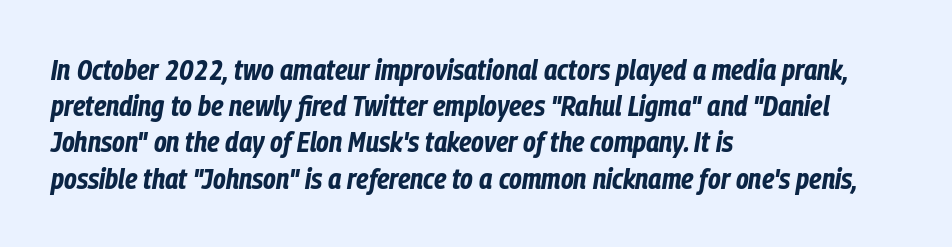
{"italic": "yes", "lean": "right", "slant_degrees": 9, "bold": "yes", "weight": "bold", "width": "condensed", "stroke_contrast": "low", "x_height": "medium", "monospaced": "no", "underline": "no", "align": "left", "line_spacing": "normal", "line_spacing_ratio": 1.25, "letter_spacing": "normal", "letter_spacing_em": 0.0, "glyph_px": 29}
